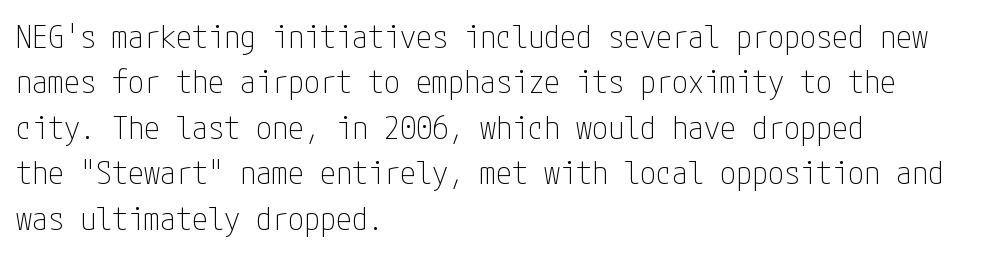
The image shows 32 px thin, condensed sans-serif type, upright; set left-aligned, normal line spacing (1.42x), normal letter spacing, not underlined; low stroke contrast and a medium x-height.
